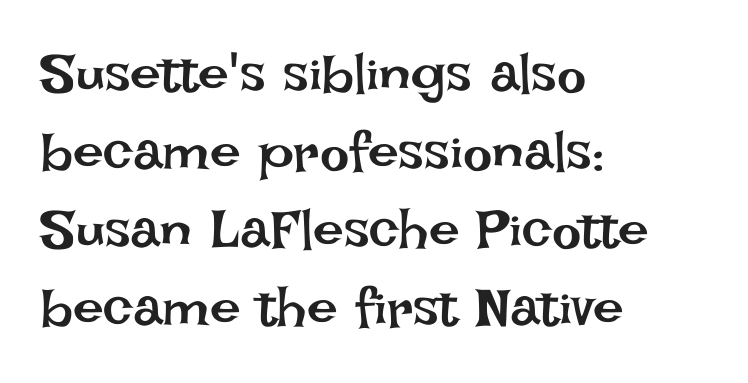
The image shows 55 px regular-weight type, upright; set left-aligned, normal line spacing (1.42x), normal letter spacing, not underlined; low stroke contrast and a large x-height.
